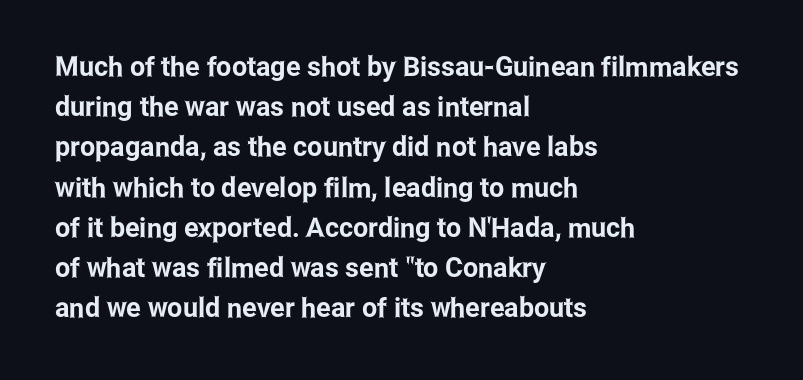
The image shows 27 px text type, upright; set left-aligned, normal line spacing (1.49x), normal letter spacing, not underlined.
